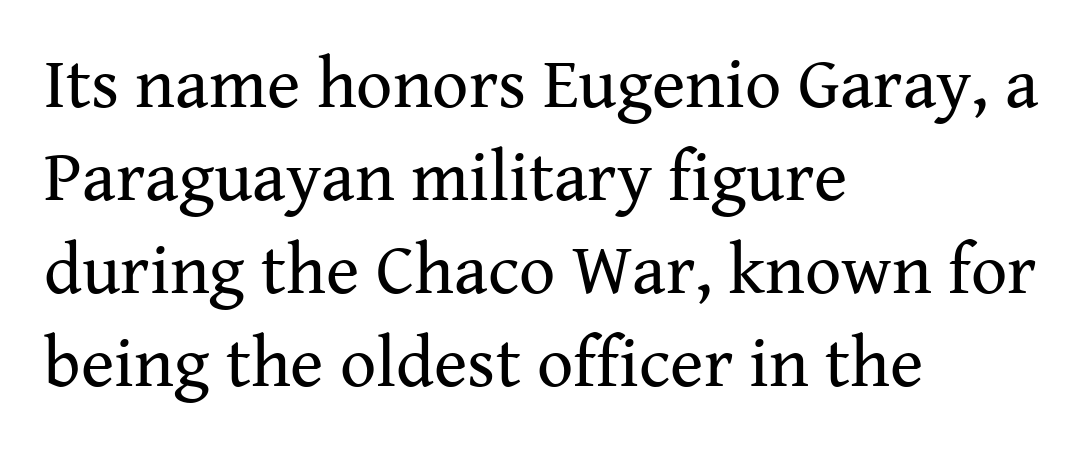
{"serif": "yes", "italic": "no", "bold": "no", "weight": "regular", "width": "normal", "stroke_contrast": "medium", "x_height": "medium", "monospaced": "no", "underline": "no", "align": "left", "line_spacing": "normal", "line_spacing_ratio": 1.31, "letter_spacing": "normal", "letter_spacing_em": 0.0, "glyph_px": 71}
